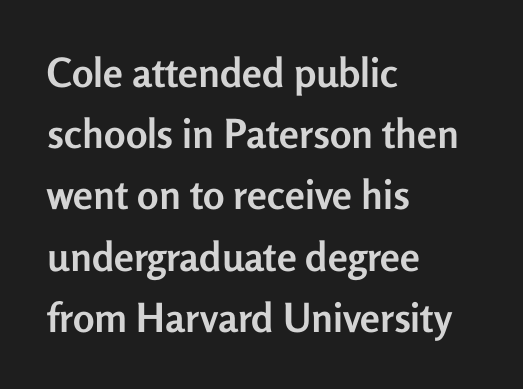
The image shows 40 px semibold sans-serif type, upright; set left-aligned, normal line spacing (1.53x), normal letter spacing, not underlined; low stroke contrast and a medium x-height.
